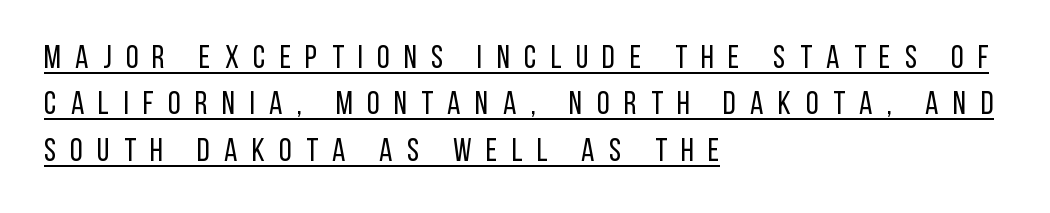
Q: Is the text bold? A: No.
Q: Is the text italic (slanted)? A: No, it is upright.
Q: Is the typeface a serif or a sans-serif typeface? A: Sans-serif.
Q: Is the text underlined? A: Yes.
Q: How is the paragraph aligned? A: Left-aligned.
Q: Is the spacing between letters normal or unusually wide? A: Unusually wide.
Q: Is the spacing between lines tight, normal or loose? A: Normal.
Q: Width (condensed, normal, or wide)? A: Condensed.
Q: Stroke contrast? A: Low.
Q: x-height? A: Large.
Q: Monospaced? A: No.
